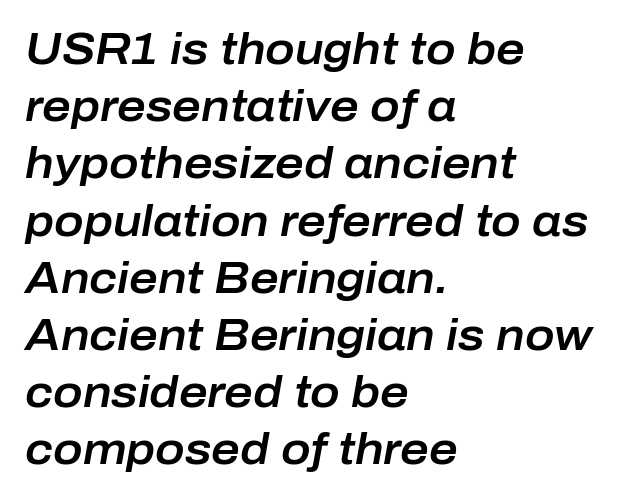
The image shows 44 px text type, italic (leaning right); set left-aligned, normal line spacing (1.3x), normal letter spacing, not underlined; low stroke contrast and a medium x-height.
